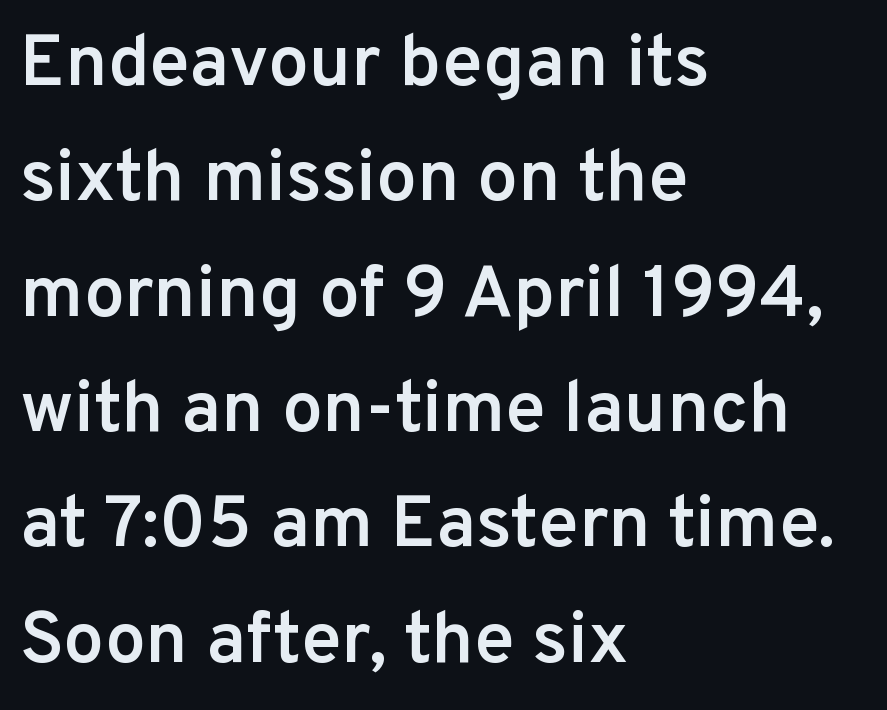
The image shows 73 px semibold sans-serif type, upright; set left-aligned, normal line spacing (1.58x), normal letter spacing, not underlined; low stroke contrast and a medium x-height.
